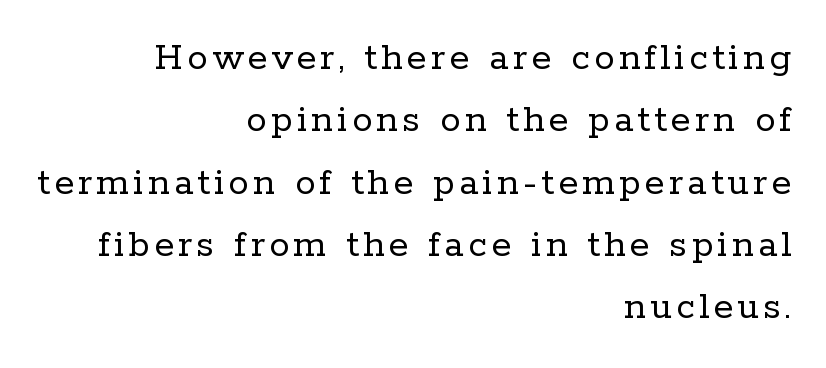
The image shows 41 px regular-weight serif type, upright; set right-aligned, normal line spacing (1.52x), not underlined; low stroke contrast and a medium x-height.
